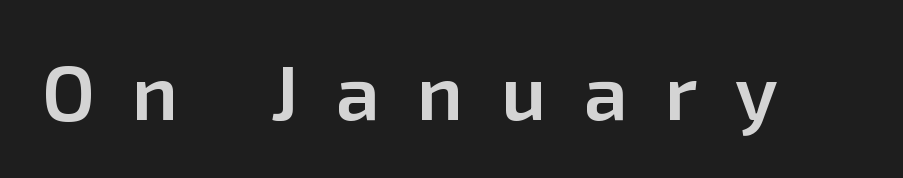
Q: Is the text bold? A: Semi-bold.
Q: Is the text italic (slanted)? A: No, it is upright.
Q: Is the typeface a serif or a sans-serif typeface? A: Sans-serif.
Q: Is the text underlined? A: No.
Q: Is the spacing between letters normal or unusually wide? A: Unusually wide.
Q: Width (condensed, normal, or wide)? A: Normal.
Q: Stroke contrast? A: Low.
Q: x-height? A: Medium.
Q: Monospaced? A: No.
